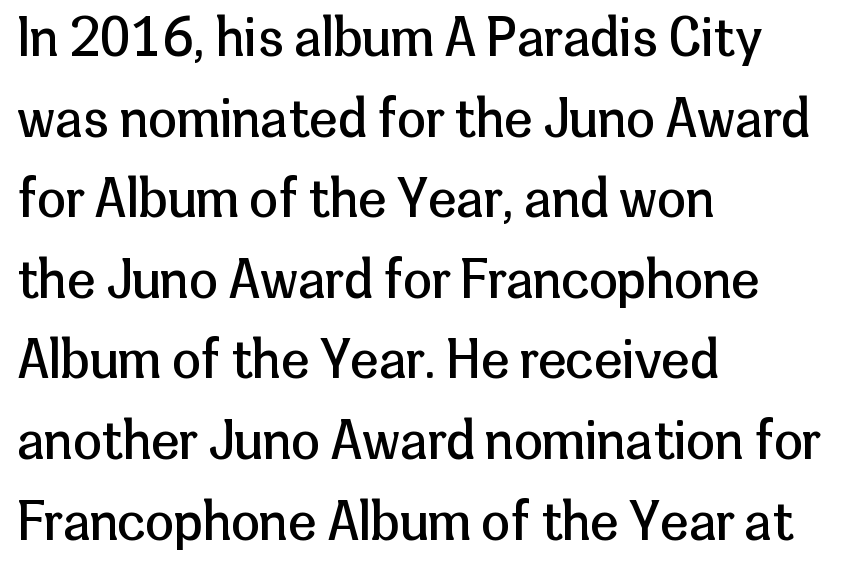
{"serif": "no", "italic": "no", "bold": "no", "weight": "regular", "width": "normal", "stroke_contrast": "low", "x_height": "medium", "monospaced": "no", "underline": "no", "align": "left", "line_spacing": "normal", "line_spacing_ratio": 1.55, "letter_spacing": "normal", "letter_spacing_em": 0.0, "glyph_px": 52}
